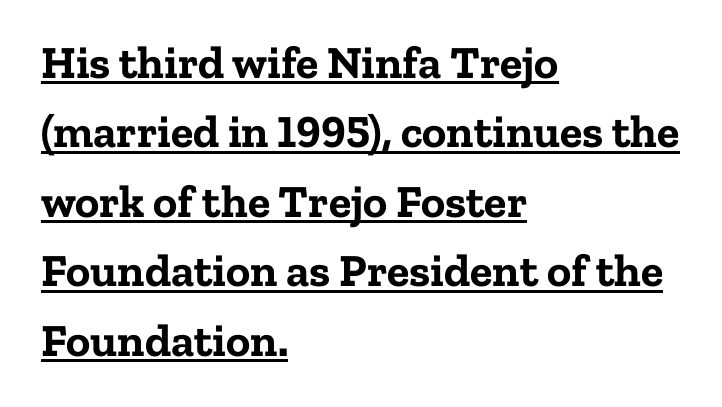
Q: Is the text bold? A: Yes.
Q: Is the text italic (slanted)? A: No, it is upright.
Q: Is the typeface a serif or a sans-serif typeface? A: Serif.
Q: Is the text underlined? A: Yes.
Q: How is the paragraph aligned? A: Left-aligned.
Q: Is the spacing between letters normal or unusually wide? A: Normal.
Q: Is the spacing between lines tight, normal or loose? A: Normal.
Q: Width (condensed, normal, or wide)? A: Normal.
Q: Stroke contrast? A: Low.
Q: x-height? A: Medium.
Q: Monospaced? A: No.
